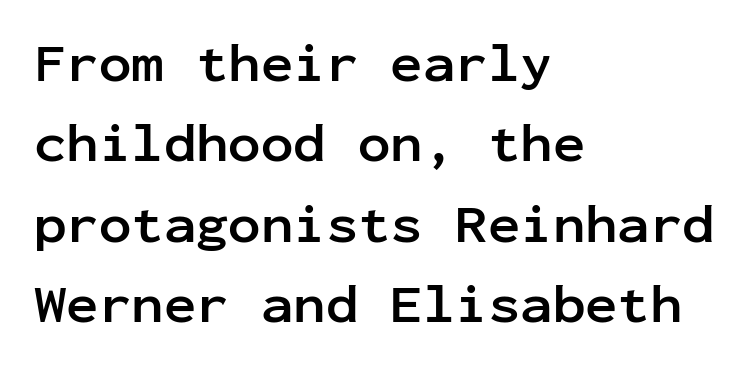
Compared with a centered layout, this one pins lines to the left instead. This is roman type, the default non-slanted kind. The passage shown is not underscored anywhere. This is sans-serif lettering, the kind often seen on screens and signage. In terms of letterspacing, this is plain default setting.
